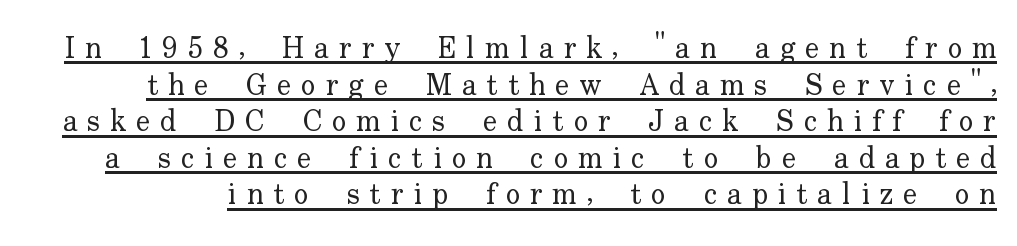
{"serif": "yes", "italic": "no", "bold": "no", "weight": "regular", "width": "normal", "stroke_contrast": "low", "x_height": "small", "monospaced": "no", "underline": "yes", "line_spacing_ratio": 1.22, "letter_spacing": "wide", "letter_spacing_em": 0.33, "glyph_px": 30}
